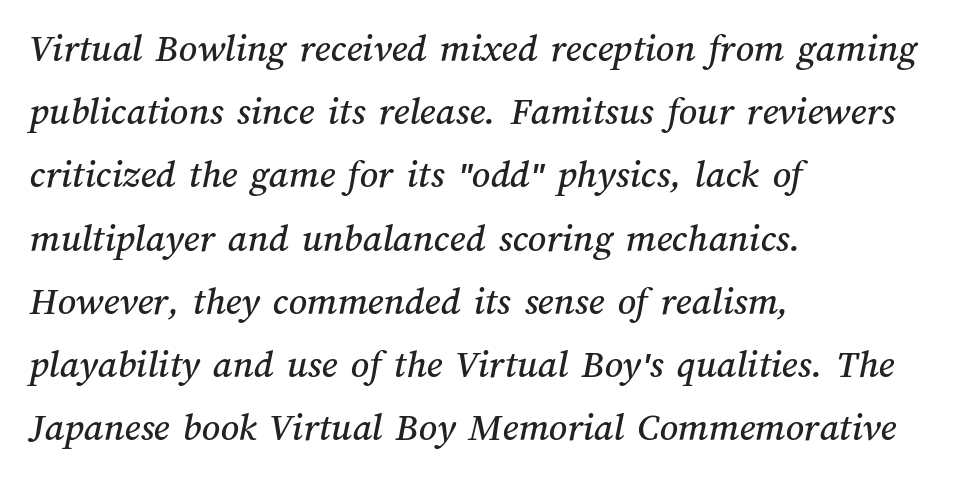
The horizontal fit of the characters is conventional and even. Does the copy run flush right? No — it runs flush left. The rows are spaced the way most documents space them. Character widths vary here, with narrow letters taking less room than wide ones. Unmarked baselines from the first word to the last.
